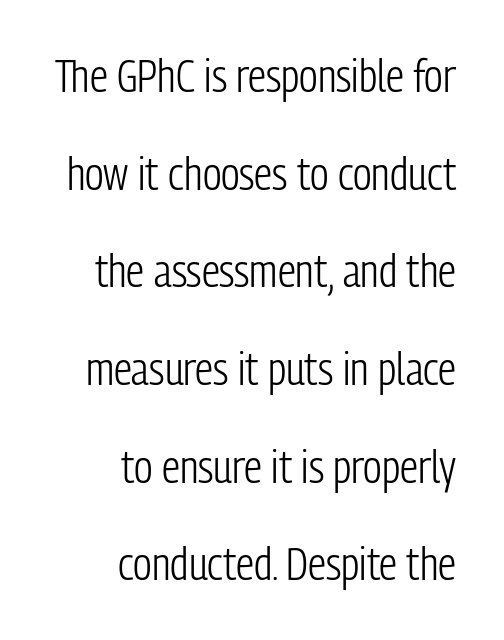
The zone under the glyphs is completely vacant. Is this a sans? Yes — the strokes have no serifs. The rag falls on the left side of this text block. The rendering uses natural spacing where letterforms have individual widths. Is this a heavy cut? Hardly; it is regular or lighter.
